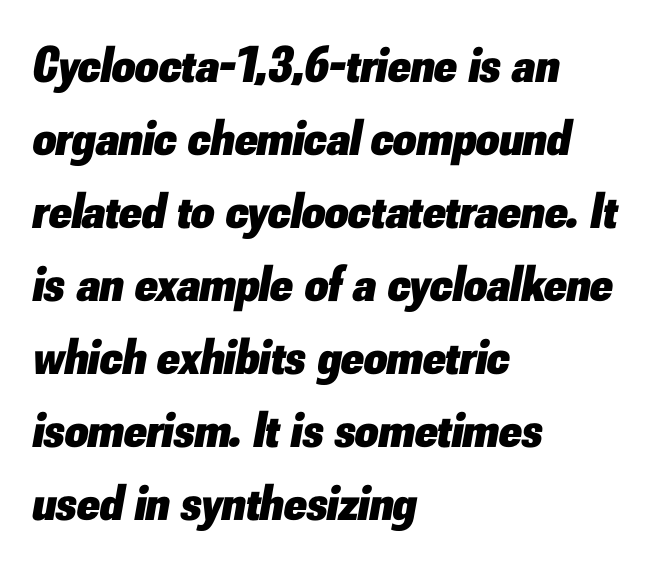
The image shows 51 px heavy type, italic (leaning right); set left-aligned, normal line spacing (1.43x), normal letter spacing, not underlined; low stroke contrast and a small x-height.
